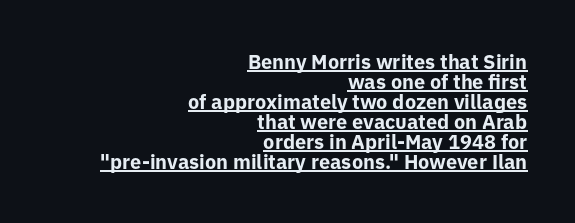
Q: Is the text bold? A: Yes.
Q: Is the text italic (slanted)? A: No, it is upright.
Q: Is the text underlined? A: Yes.
Q: How is the paragraph aligned? A: Right-aligned.
Q: Is the spacing between letters normal or unusually wide? A: Normal.
Q: Is the spacing between lines tight, normal or loose? A: Tight.
